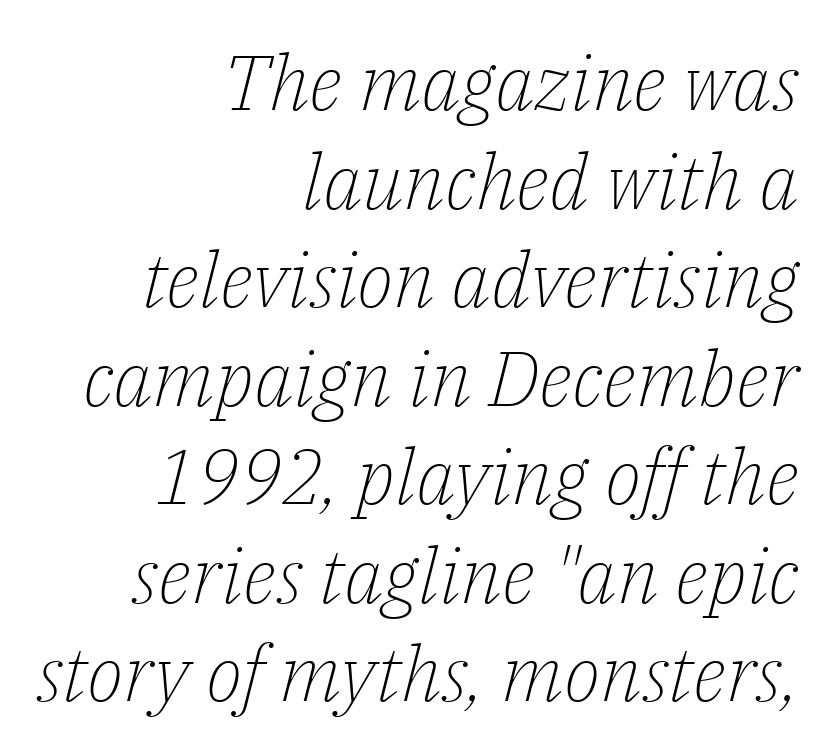
{"serif": "yes", "italic": "yes", "lean": "right", "slant_degrees": 14, "bold": "no", "weight": "light", "width": "normal", "stroke_contrast": "low", "x_height": "medium", "monospaced": "no", "underline": "no", "align": "right", "line_spacing": "normal", "line_spacing_ratio": 1.28, "letter_spacing": "normal", "letter_spacing_em": 0.0, "glyph_px": 77}
